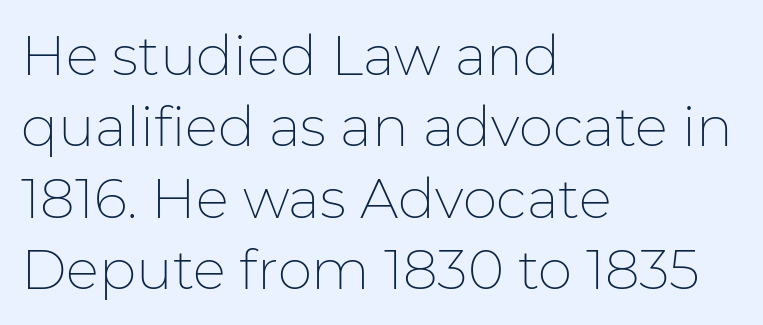
The image shows 55 px thin sans-serif type, upright; set left-aligned, normal line spacing (1.3x), normal letter spacing, not underlined; low stroke contrast and a medium x-height.
